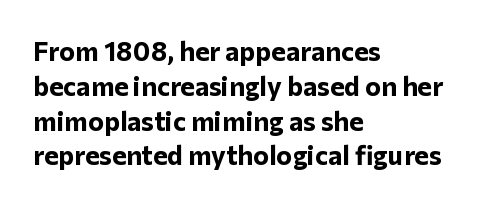
Q: Is the text bold? A: Yes.
Q: Is the text italic (slanted)? A: No, it is upright.
Q: Is the text underlined? A: No.
Q: How is the paragraph aligned? A: Left-aligned.
Q: Is the spacing between letters normal or unusually wide? A: Normal.
Q: Is the spacing between lines tight, normal or loose? A: Normal.
